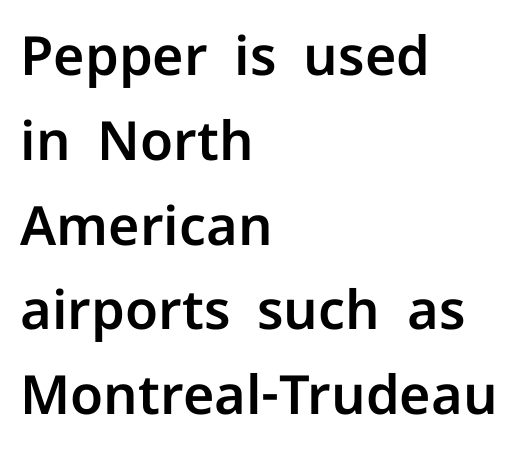
{"serif": "no", "italic": "no", "width": "normal", "stroke_contrast": "low", "x_height": "medium", "monospaced": "no", "underline": "no", "align": "left", "line_spacing": "normal", "line_spacing_ratio": 1.57, "letter_spacing": "normal", "letter_spacing_em": 0.0, "glyph_px": 54}
